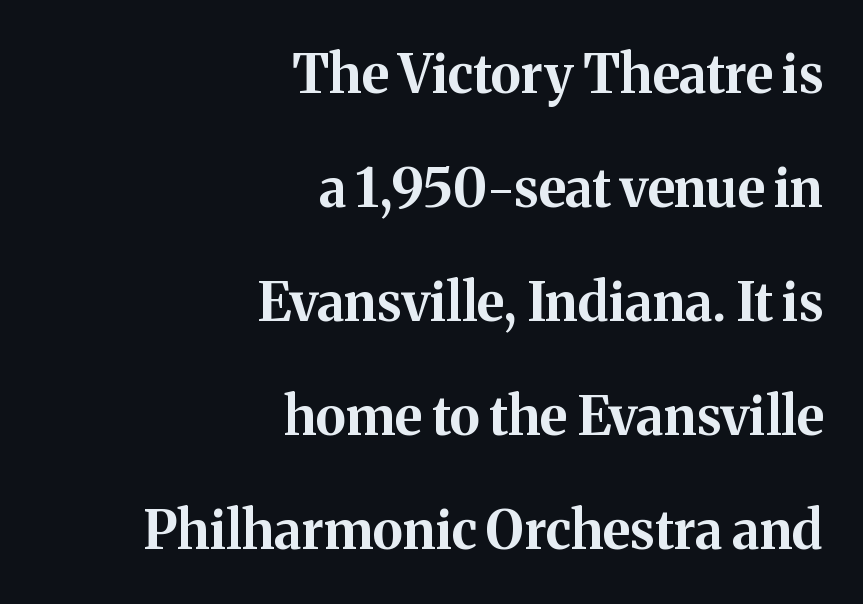
A typesetter would call this proportional, since set widths differ per character. The baseline area is clear. What kind of face is this? One with serifs. Leftover space on each line is placed entirely before the opening word. The passage shown has conventional tracking throughout.
